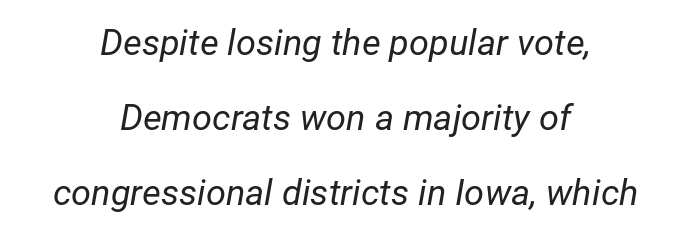
Q: Is the text bold? A: No.
Q: Is the text italic (slanted)? A: Yes, it leans right by about 12 degrees.
Q: Is the text underlined? A: No.
Q: How is the paragraph aligned? A: Centered.
Q: Is the spacing between letters normal or unusually wide? A: Normal.
Q: Is the spacing between lines tight, normal or loose? A: Loose.
Q: Width (condensed, normal, or wide)? A: Normal.
Q: Stroke contrast? A: Low.
Q: x-height? A: Medium.
Q: Monospaced? A: No.
